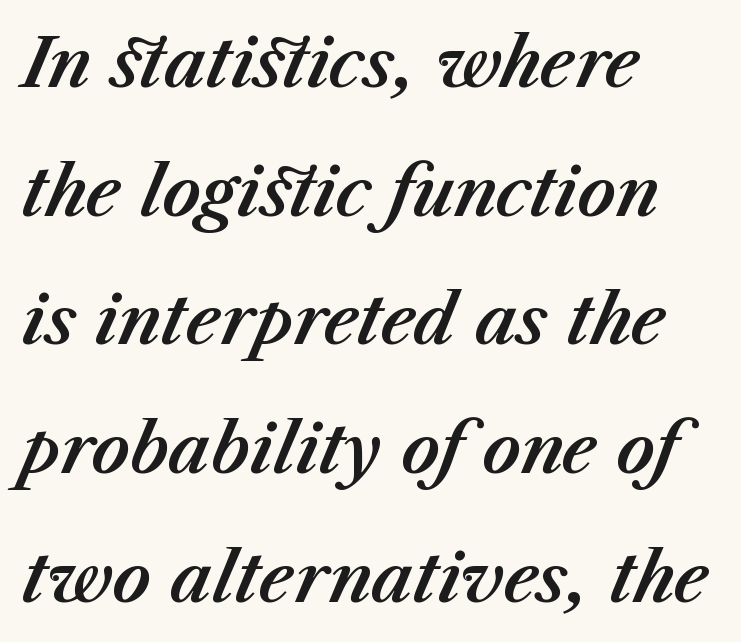
The image shows 67 px text type, italic (leaning right); set left-aligned, loose line spacing (1.92x), normal letter spacing, not underlined; medium stroke contrast and a medium x-height.
